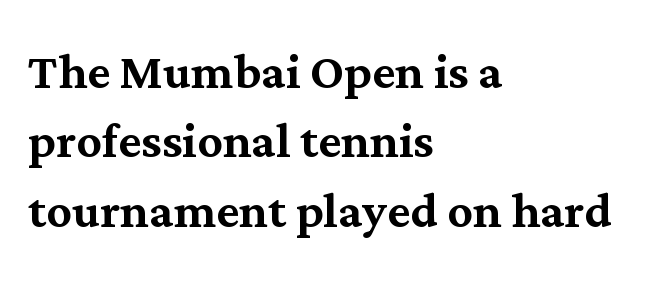
{"serif": "yes", "italic": "no", "width": "normal", "stroke_contrast": "medium", "x_height": "medium", "monospaced": "no", "underline": "no", "align": "left", "line_spacing": "tight", "line_spacing_ratio": 1.1, "letter_spacing": "normal", "letter_spacing_em": 0.0, "glyph_px": 63}
